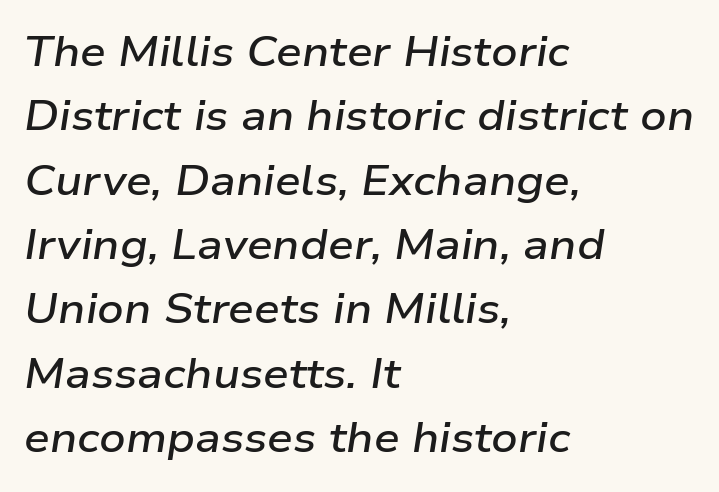
The image shows 41 px semibold, wide type, italic (leaning right); set left-aligned, normal line spacing (1.57x), normal letter spacing, not underlined; low stroke contrast and a medium x-height.
